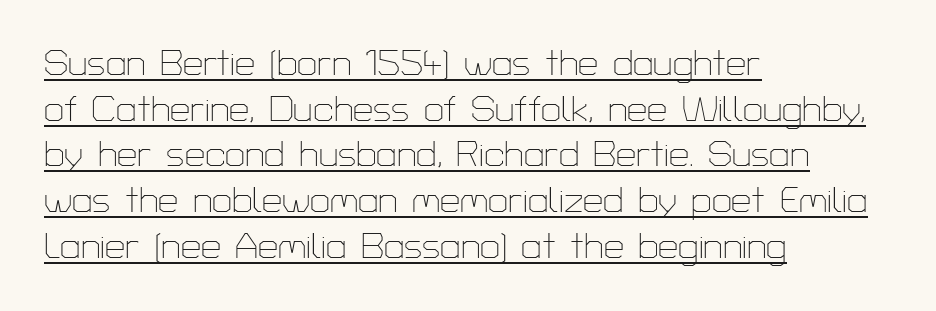
The image shows 36 px thin sans-serif type, upright; set left-aligned, normal line spacing (1.27x), normal letter spacing, underlined; low stroke contrast and a medium x-height.
